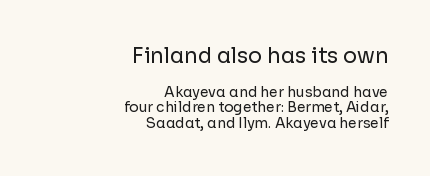
{"italic": "no", "bold": "no", "underline": "no", "align": "right", "line_spacing": "tight", "line_spacing_ratio": 1.13, "letter_spacing": "normal", "letter_spacing_em": 0.0, "larger_block": "first", "size_ratio": 1.5, "glyph_px": 21}
